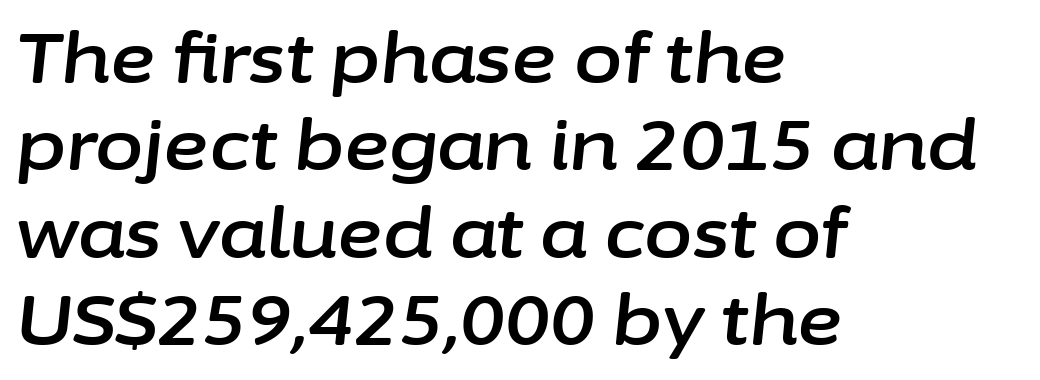
The image shows 70 px text type, italic (leaning right); set left-aligned, normal line spacing (1.25x), normal letter spacing, not underlined; low stroke contrast and a medium x-height.
